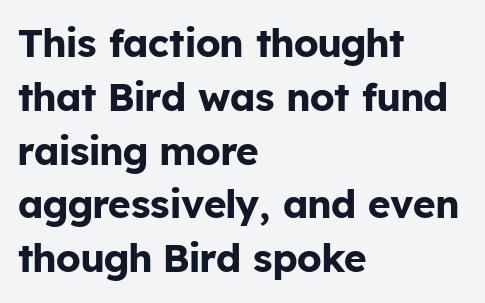
The passage shown is typed in a proportional face where columns would drift. Strong, thick strokes mark this as bold type. Which margin do the lines hug? The left one — the right edge is uneven. Each word holds together tightly as a unit, with standard inter-letter gaps.
